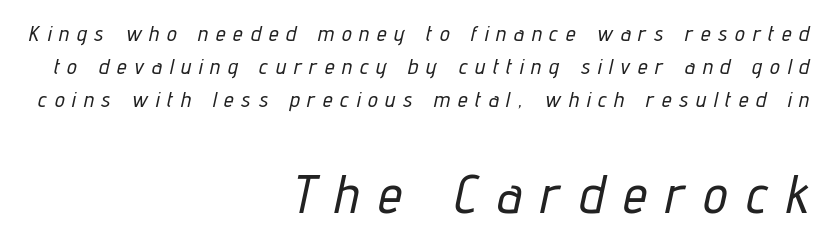
The type is letterspaced generously, with wide tracking. Character widths vary here, with narrow letters taking less room than wide ones. There's an unmistakable incline to the writing here. Normally led — the rows are evenly, conventionally spaced. Underline: absent.
